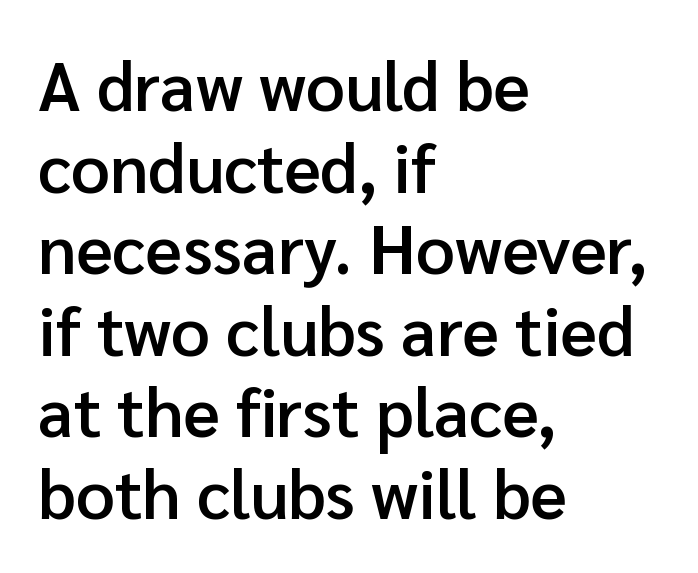
Q: Is the text bold? A: Semi-bold.
Q: Is the text italic (slanted)? A: No, it is upright.
Q: Is the typeface a serif or a sans-serif typeface? A: Sans-serif.
Q: Is the text underlined? A: No.
Q: How is the paragraph aligned? A: Left-aligned.
Q: Is the spacing between letters normal or unusually wide? A: Normal.
Q: Width (condensed, normal, or wide)? A: Normal.
Q: Stroke contrast? A: Low.
Q: x-height? A: Medium.
Q: Monospaced? A: No.
